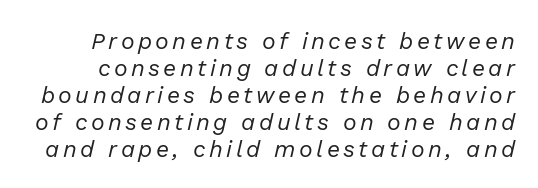
{"italic": "yes", "lean": "right", "slant_degrees": 13, "bold": "no", "underline": "no", "line_spacing_ratio": 1.17, "glyph_px": 23}
